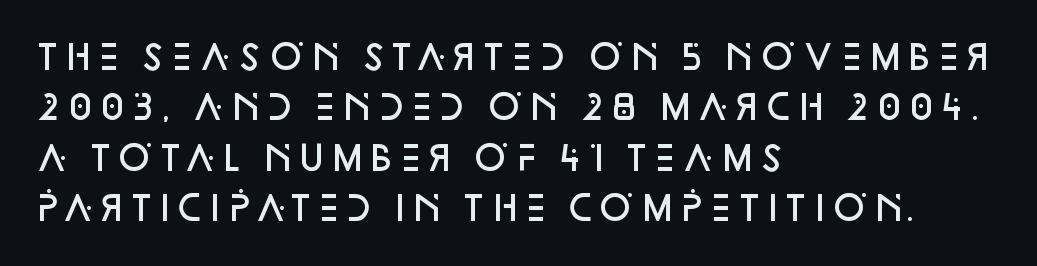
The lines sit at an ordinary, default distance from one another. A typesetter would mark this as roman, not italic. This sample is left-justified, so line endings fall wherever the words run out. Looks like regular typesetting: each glyph gets only the width it needs. Between one letter and the next there's only the usual sliver of space.
